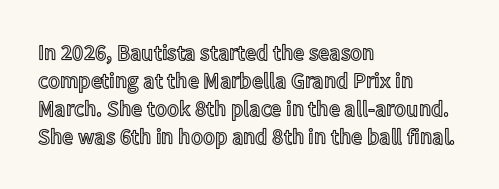
The image shows 22 px text type, upright; set left-aligned, normal line spacing (1.28x), normal letter spacing, not underlined.
